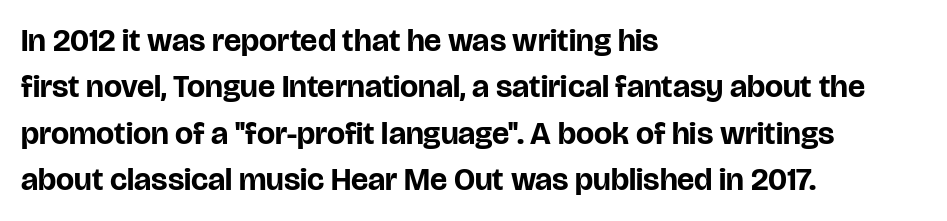
The font family rendered here belongs to the sans-serif group. Leftover space on each line is placed entirely after the last word. The letters advance in unequal steps, a hallmark of proportional type. Vertically, the passage feels balanced, rows spaced as you'd expect. Honestly, the letter spacing is just normal — you wouldn't notice it.
